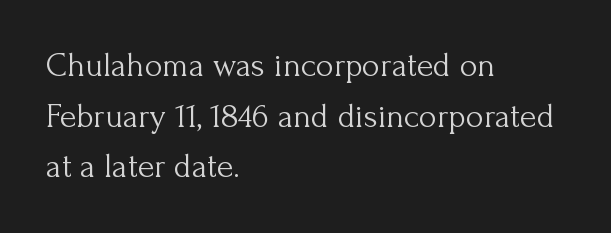
Caption: standard tracking, unaltered. Nope, not italic — everything's standing straight. The vertical gap from one line to the next is medium. Quick note: underline off.
